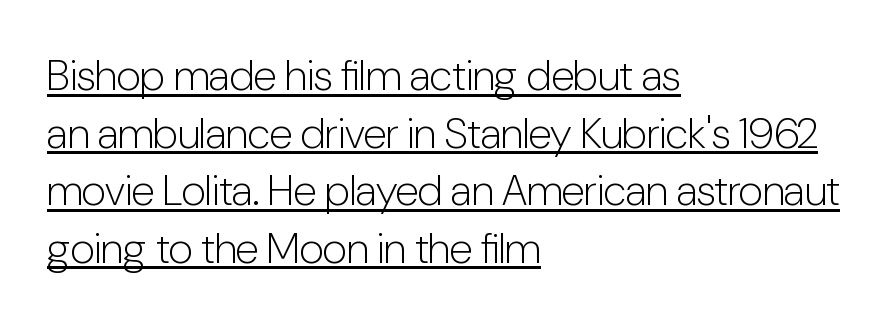
Tall strokes in this sample are plumb rather than angled. Each letter's strokes conclude bluntly, with no projecting serifs. The glyphs are accompanied by a horizontal stroke just below them. Is this a fixed-width face? No — the glyphs have proportional, varying widths. How are the letters spaced? Ordinarily, with no added tracking.
